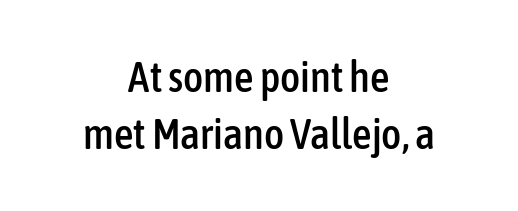
{"serif": "no", "italic": "no", "width": "condensed", "stroke_contrast": "low", "x_height": "medium", "monospaced": "no", "underline": "no", "align": "center", "line_spacing": "normal", "line_spacing_ratio": 1.33, "letter_spacing": "normal", "letter_spacing_em": 0.0, "glyph_px": 43}
